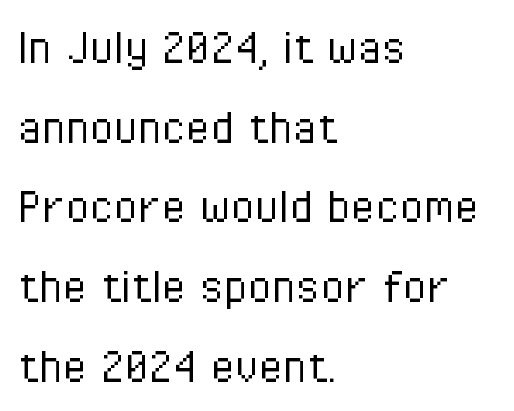
The image shows 55 px light, condensed sans-serif type, upright; set left-aligned, normal line spacing (1.45x), normal letter spacing, not underlined; low stroke contrast and a medium x-height.
